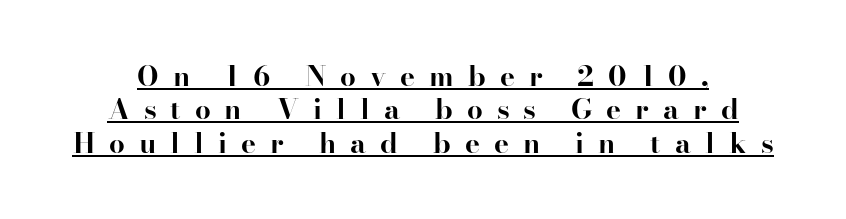
Unlike a clean sans, this face finishes its strokes with serifs. When letters stand straight like this, we call the style roman or upright. Note the varied advance widths — an 'i' is clearly narrower than an 'm'. The letterforms stand isolated, each surrounded by extra space. What decoration does the sample have? An underline. On the weight axis this lands at bold, roughly 700.
